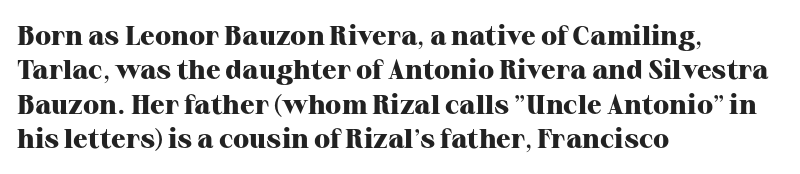
A typesetter would mark this as roman, not italic. Does the copy run flush right? No — it runs flush left. These words are printed bold, with thick strokes throughout. Successive baselines arrive at the customary interval. Caption: standard tracking, unaltered.
